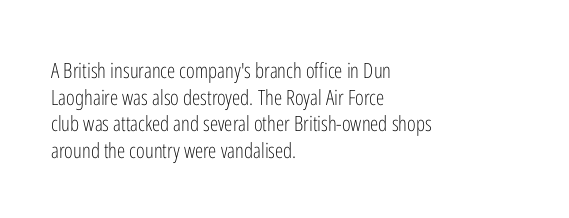
Summary of weight: not heavy and not bold. The vertical gap from one line to the next is medium. The type is set solid horizontally, with unmodified tracking. No italicization has been applied; the sample stays upright. The paragraph shown leans on its left margin. The gap between lines stays unmarked.
